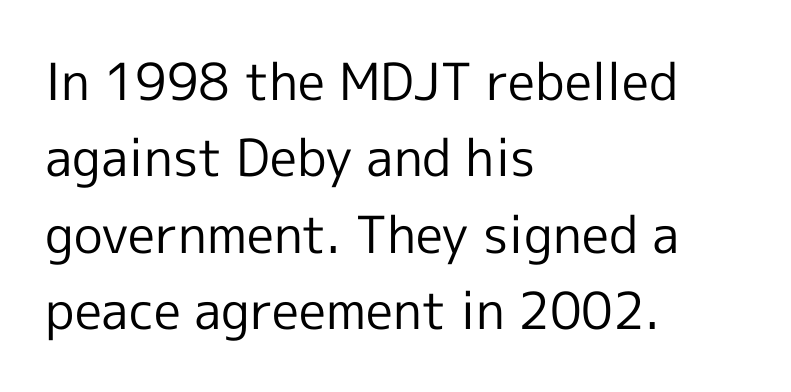
{"serif": "no", "italic": "no", "bold": "no", "weight": "regular", "width": "normal", "x_height": "medium", "monospaced": "no", "underline": "no", "align": "left", "line_spacing": "normal", "line_spacing_ratio": 1.5, "letter_spacing": "normal", "letter_spacing_em": 0.0, "glyph_px": 51}
